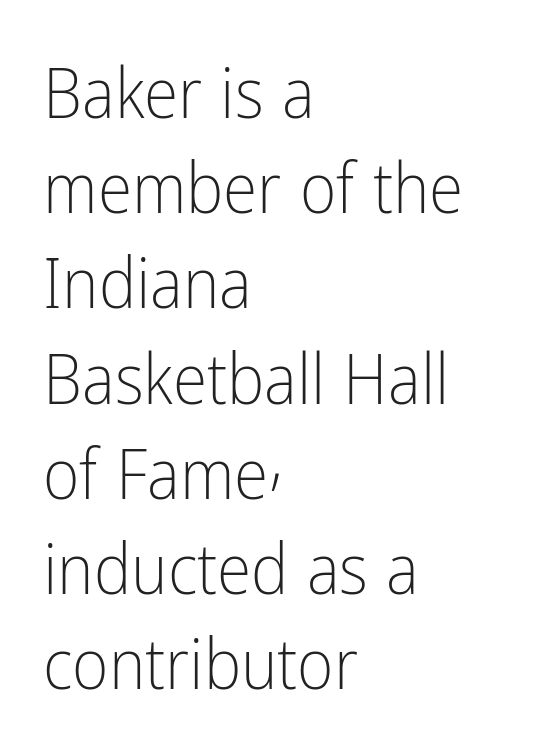
Q: Is the text bold? A: No.
Q: Is the text italic (slanted)? A: No, it is upright.
Q: Is the typeface a serif or a sans-serif typeface? A: Sans-serif.
Q: Is the text underlined? A: No.
Q: How is the paragraph aligned? A: Left-aligned.
Q: Is the spacing between letters normal or unusually wide? A: Normal.
Q: Is the spacing between lines tight, normal or loose? A: Normal.
Q: Width (condensed, normal, or wide)? A: Condensed.
Q: Stroke contrast? A: Low.
Q: x-height? A: Medium.
Q: Monospaced? A: No.
